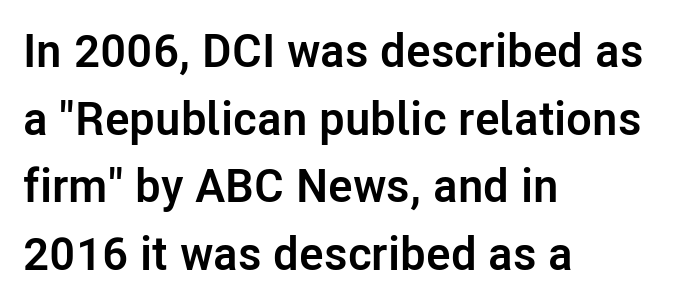
The image shows 47 px semibold sans-serif type, upright; set left-aligned, normal line spacing (1.44x), normal letter spacing, not underlined; low stroke contrast and a medium x-height.
